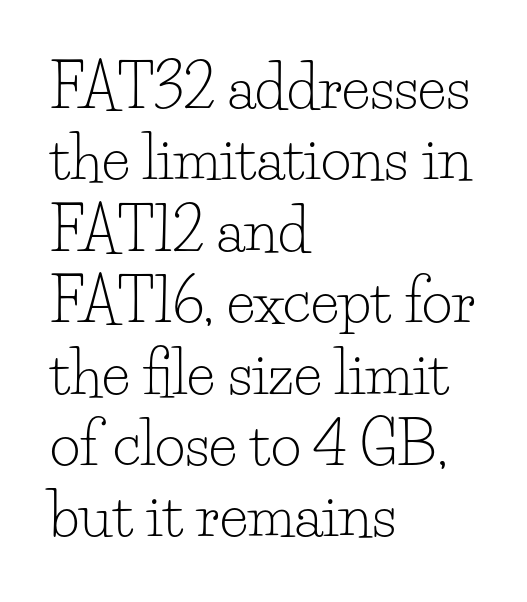
{"serif": "yes", "italic": "no", "bold": "no", "weight": "light", "width": "normal", "stroke_contrast": "low", "x_height": "small", "monospaced": "no", "underline": "no", "align": "left", "line_spacing_ratio": 1.21, "letter_spacing": "normal", "letter_spacing_em": 0.0, "glyph_px": 59}
